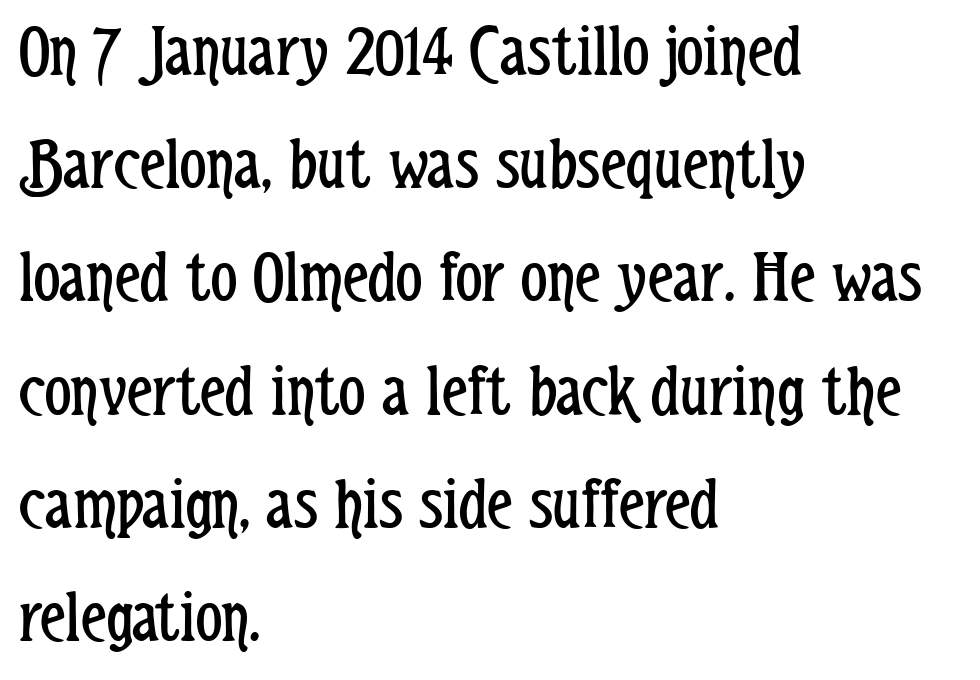
Stems here are at most as thick as an everyday book face. The letters stand straight up with perfectly vertical stems. Line beginnings align vertically; line endings do not. Rule under the text: the space is simply empty.
